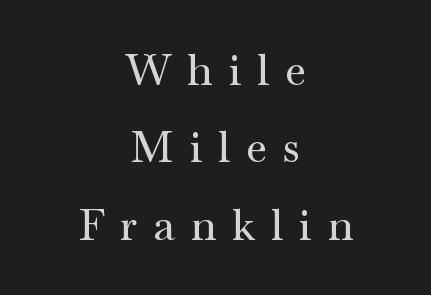
The passage shown has open, widely tracked lettering throughout. The specimen omits any rule beneath the text block's lines. The face used here is proportionally spaced, like ordinary book or web type. Alignment: centered.
